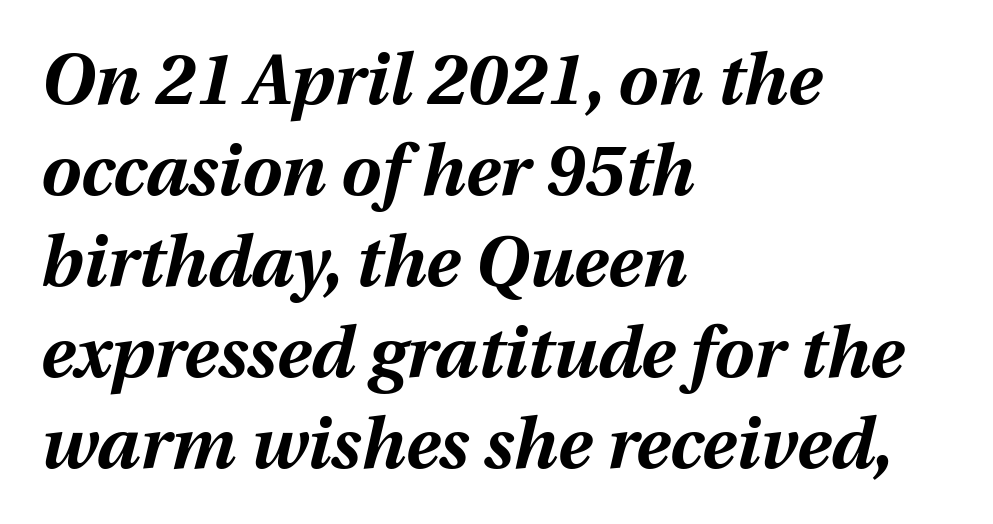
The image shows 71 px bold type, italic (leaning right); set left-aligned, normal line spacing (1.28x), normal letter spacing, not underlined; medium stroke contrast and a medium x-height.
